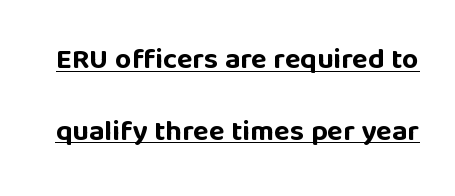
The image shows 29 px bold sans-serif type, upright; set loose line spacing (2.48x), normal letter spacing, underlined; low stroke contrast and a large x-height.
